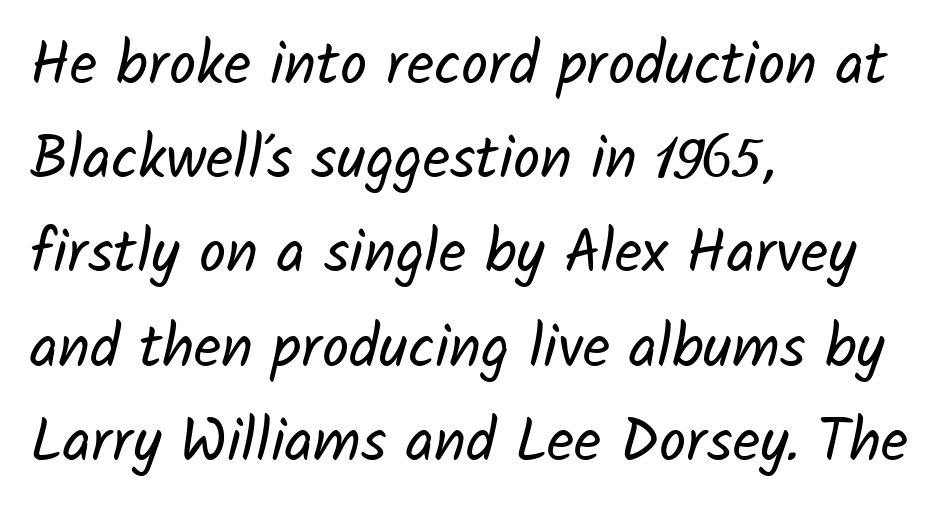
Type without underlining. The passage is arranged the way most books set body copy — flush left. These lines sit exactly where default settings would place them. Note: no serifs on the glyphs. Short note: letters normally spaced. Weight: regular or lighter.
